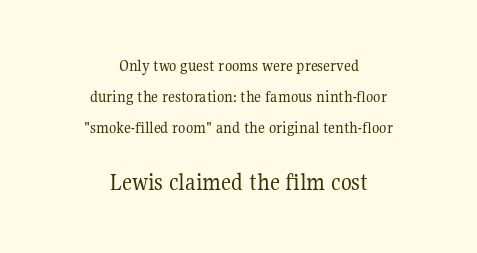
{"italic": "no", "bold": "no", "underline": "no", "align": "center", "line_spacing_ratio": 1.81, "letter_spacing": "normal", "letter_spacing_em": 0.0, "larger_block": "second", "size_ratio": 1.47, "glyph_px": 25}
